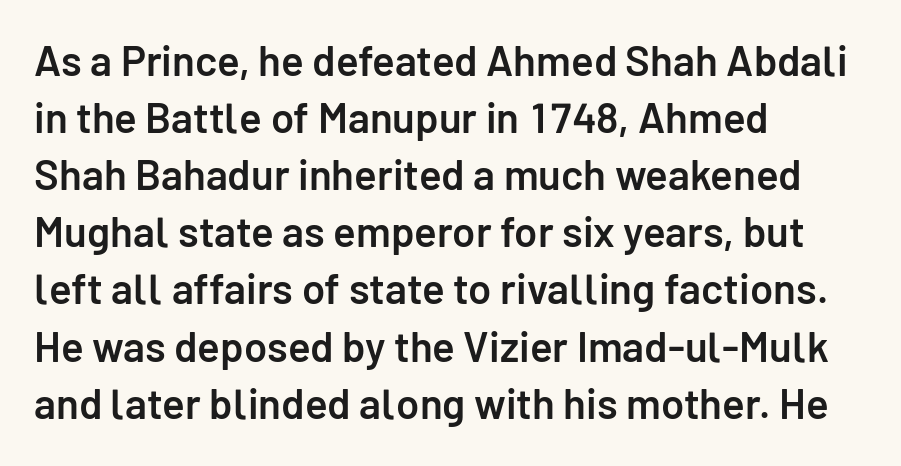
The image shows 42 px semibold sans-serif type, upright; set left-aligned, normal line spacing (1.36x), normal letter spacing, not underlined; low stroke contrast and a medium x-height.
